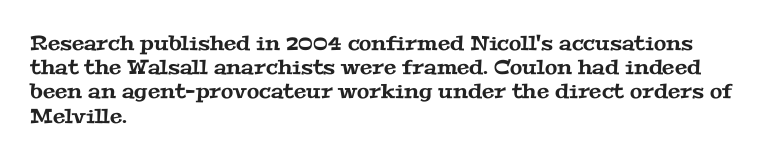
{"underline": "no", "align": "left", "line_spacing_ratio": 1.21, "letter_spacing": "normal", "letter_spacing_em": 0.0, "glyph_px": 20}
